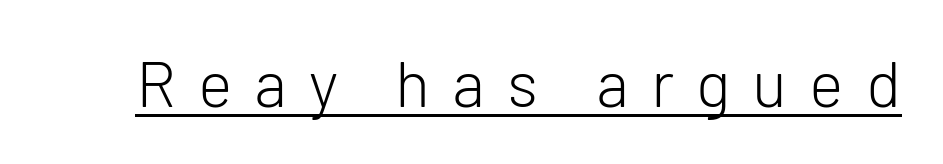
Q: Is the text bold? A: No.
Q: Is the text italic (slanted)? A: No, it is upright.
Q: Is the typeface a serif or a sans-serif typeface? A: Sans-serif.
Q: Is the text underlined? A: Yes.
Q: Is the spacing between letters normal or unusually wide? A: Unusually wide.
Q: Width (condensed, normal, or wide)? A: Normal.
Q: Stroke contrast? A: Low.
Q: x-height? A: Medium.
Q: Monospaced? A: No.
